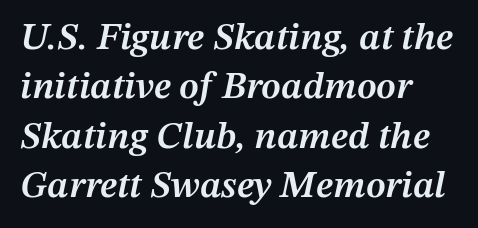
{"italic": "yes", "lean": "right", "slant_degrees": 12, "bold": "semi", "weight": "semibold", "width": "normal", "stroke_contrast": "medium", "x_height": "medium", "monospaced": "no", "underline": "no", "align": "left", "line_spacing": "normal", "line_spacing_ratio": 1.3, "letter_spacing": "normal", "letter_spacing_em": 0.0, "glyph_px": 38}
